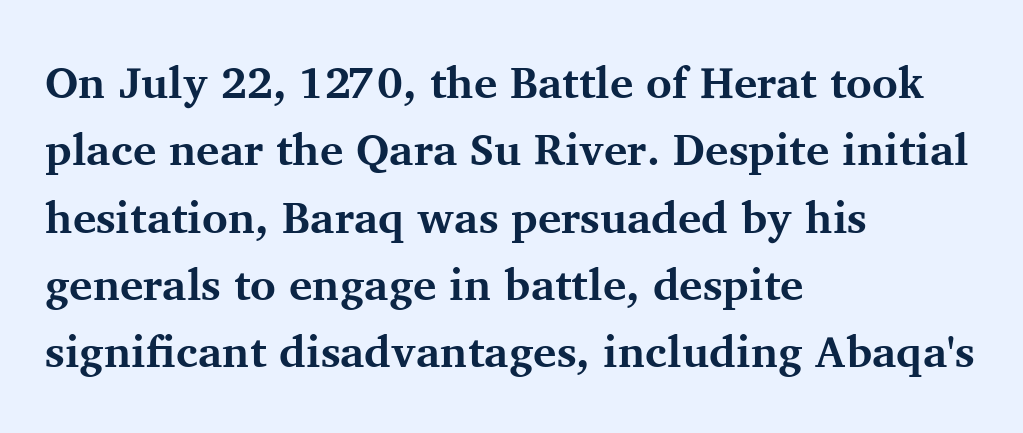
The image shows 44 px bold serif type, upright; set left-aligned, normal line spacing (1.53x), normal letter spacing, not underlined; medium stroke contrast and a medium x-height.
